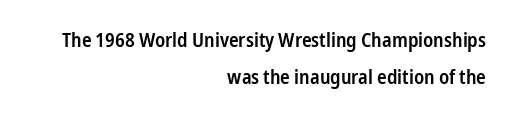
Q: Is the text bold? A: Semi-bold.
Q: Is the text italic (slanted)? A: No, it is upright.
Q: Is the text underlined? A: No.
Q: How is the paragraph aligned? A: Right-aligned.
Q: Is the spacing between letters normal or unusually wide? A: Normal.
